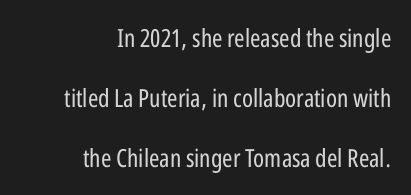
{"italic": "no", "bold": "no", "underline": "no", "align": "right", "line_spacing": "loose", "line_spacing_ratio": 2.4, "letter_spacing": "normal", "letter_spacing_em": 0.0, "glyph_px": 25}
